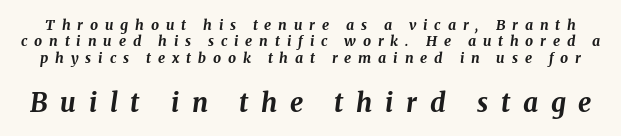
Rendered with sloped, italic letterforms. Here the glyphs are tracked loosely, breaking word shapes into spaced letters. The second block has been scaled up relative to the first. You'd pick this weight for a headline — it's a proper bold. Underline: absent.
